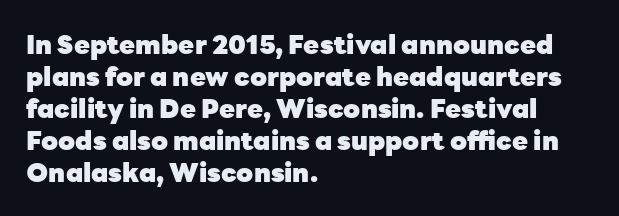
Q: Is the text bold? A: Yes.
Q: Is the text italic (slanted)? A: No, it is upright.
Q: Is the text underlined? A: No.
Q: How is the paragraph aligned? A: Left-aligned.
Q: Is the spacing between letters normal or unusually wide? A: Normal.
